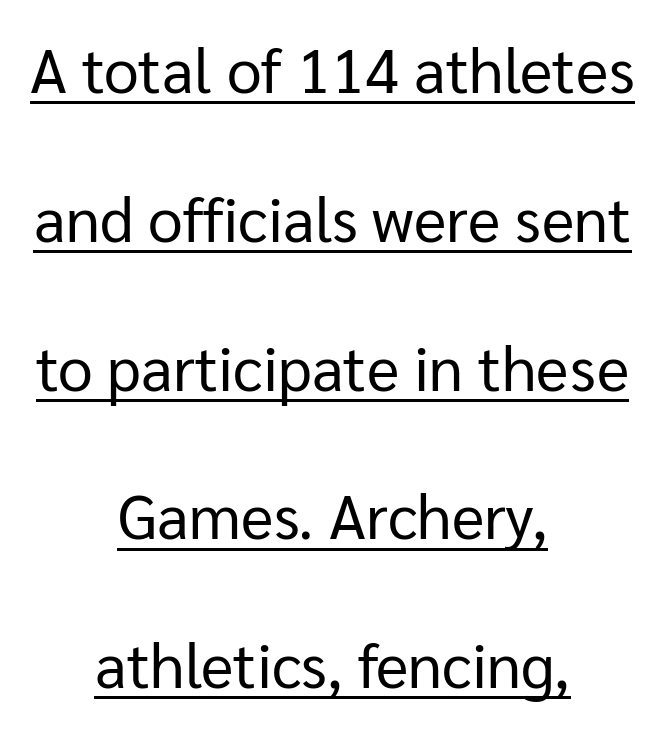
The font's upright variant was chosen for this text. Grotesque or geometric, the face here clearly has no serifs. Stem width sits at or under what a default text font uses. Spacing verdict: proportional, widths tailored to each character.
